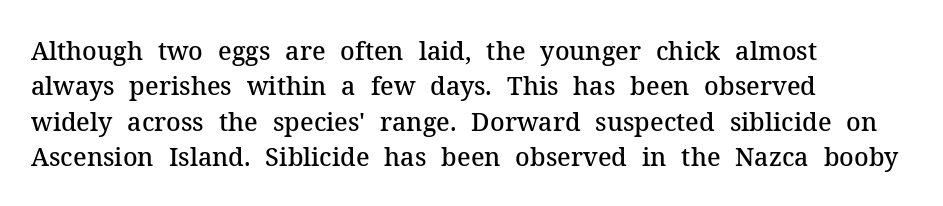
Every letter is mildly thick-stroked: semibold rather than bold. The passage is arranged the way most books set body copy — flush left. The axis of the letterforms is exactly vertical. The rendering uses a moderate line-height, typical for paragraphs.
